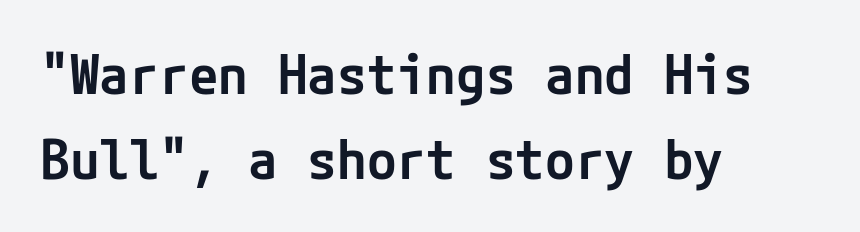
{"serif": "no", "italic": "no", "bold": "semi", "weight": "semibold", "width": "normal", "stroke_contrast": "low", "x_height": "medium", "underline": "no", "align": "left", "line_spacing": "normal", "line_spacing_ratio": 1.57, "letter_spacing": "normal", "letter_spacing_em": 0.0, "glyph_px": 54}
